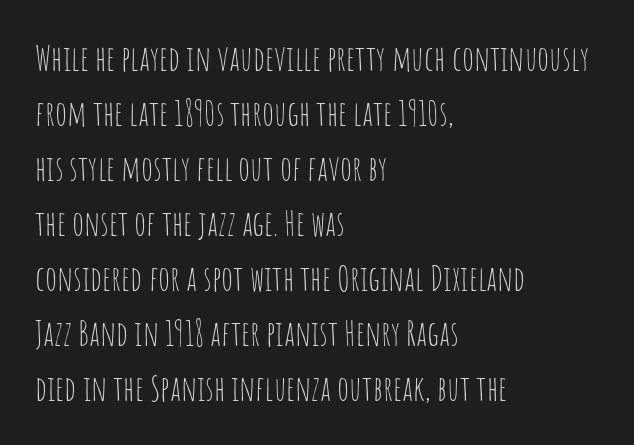
Q: Is the text bold? A: No.
Q: Is the text italic (slanted)? A: No, it is upright.
Q: Is the typeface a serif or a sans-serif typeface? A: Sans-serif.
Q: Is the text underlined? A: No.
Q: How is the paragraph aligned? A: Left-aligned.
Q: Is the spacing between letters normal or unusually wide? A: Normal.
Q: Is the spacing between lines tight, normal or loose? A: Normal.
Q: Width (condensed, normal, or wide)? A: Condensed.
Q: Stroke contrast? A: Low.
Q: x-height? A: Large.
Q: Monospaced? A: No.
